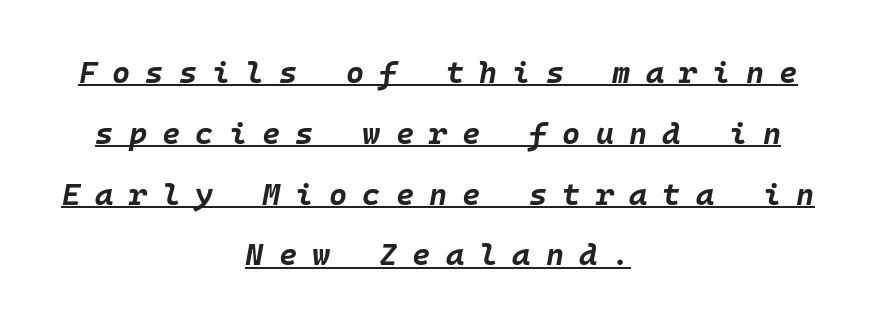
The image shows 31 px bold type, italic (leaning right), monospaced; set centered, loose line spacing (1.96x), unusually wide letter spacing (+0.49 em), underlined; low stroke contrast and a large x-height.
